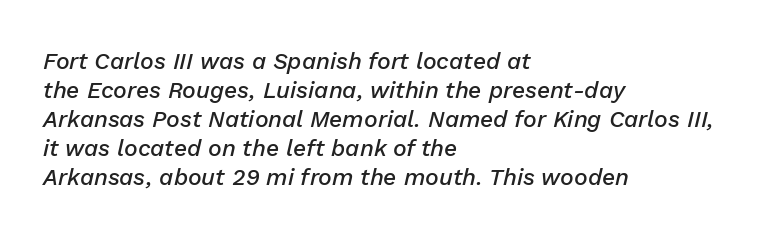
Q: Is the text bold? A: Semi-bold.
Q: Is the text italic (slanted)? A: Yes, it leans right by about 13 degrees.
Q: Is the text underlined? A: No.
Q: How is the paragraph aligned? A: Left-aligned.
Q: Is the spacing between letters normal or unusually wide? A: Normal.
Q: Is the spacing between lines tight, normal or loose? A: Normal.
